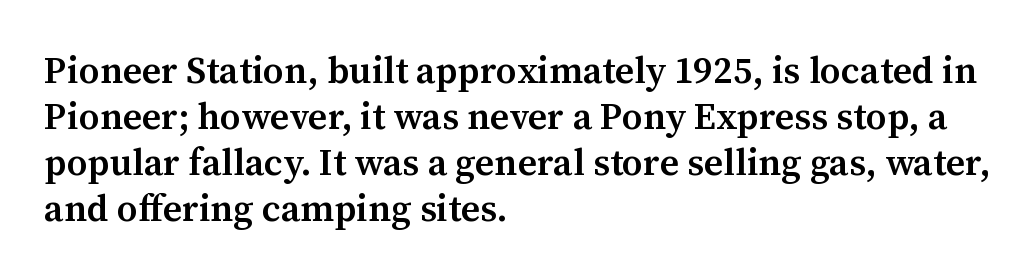
The image shows 37 px semibold serif type, upright; set left-aligned, line spacing 1.24x, normal letter spacing, not underlined; medium stroke contrast and a medium x-height.
